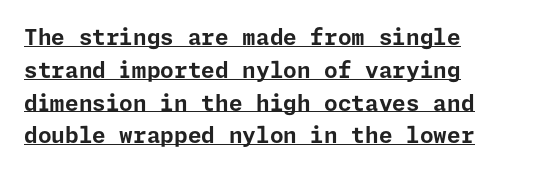
The image shows 22 px bold type, upright; set left-aligned, normal line spacing (1.49x), normal letter spacing, underlined.
